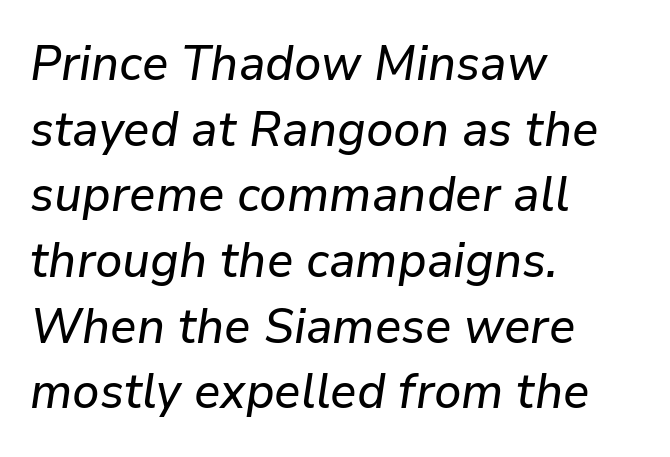
Q: Is the text italic (slanted)? A: Yes, it leans right by about 9 degrees.
Q: Is the text underlined? A: No.
Q: How is the paragraph aligned? A: Left-aligned.
Q: Is the spacing between letters normal or unusually wide? A: Normal.
Q: Is the spacing between lines tight, normal or loose? A: Normal.
Q: Width (condensed, normal, or wide)? A: Normal.
Q: Stroke contrast? A: Low.
Q: x-height? A: Medium.
Q: Monospaced? A: No.
